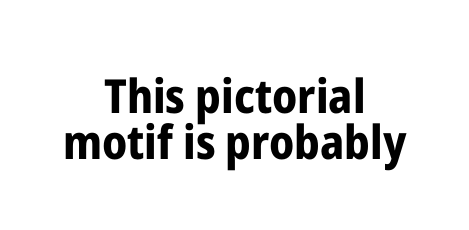
{"serif": "no", "italic": "no", "bold": "yes", "weight": "bold", "width": "condensed", "stroke_contrast": "low", "x_height": "medium", "monospaced": "no", "underline": "no", "align": "center", "line_spacing": "tight", "line_spacing_ratio": 0.97, "letter_spacing": "normal", "letter_spacing_em": 0.0, "glyph_px": 47}
